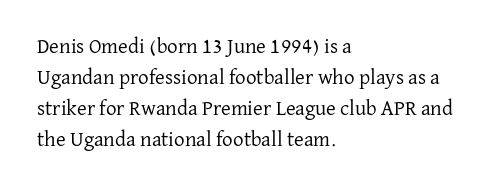
No chunkiness to these letters — they're not bold. The area under the type is left untouched. This rendering uses left alignment, leaving the right contour irregular. The font's upright variant was chosen for this text. Compared with typical body copy, the letter spacing here is the same.
